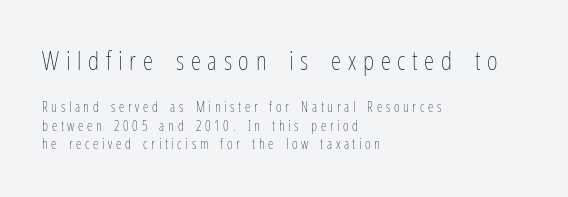
The image shows 26 px text type, upright; set left-aligned, normal line spacing (1.32x), unusually wide letter spacing (+0.26 em), not underlined; the first (top) block is 1.86x larger.
